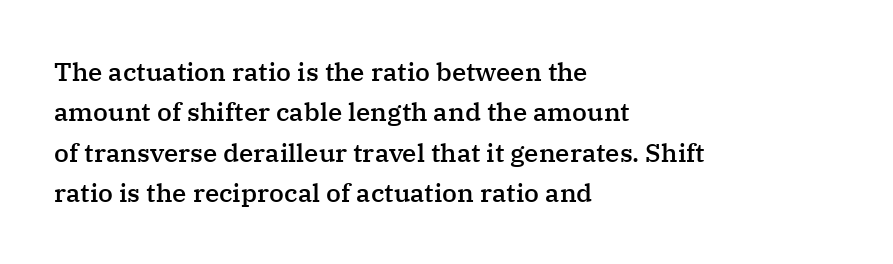
Posture: vertical. No word sits above an underline. Its strokes are somewhat broadened, the hallmark of semibold type. How are the letters spaced? Ordinarily, with no added tracking.
